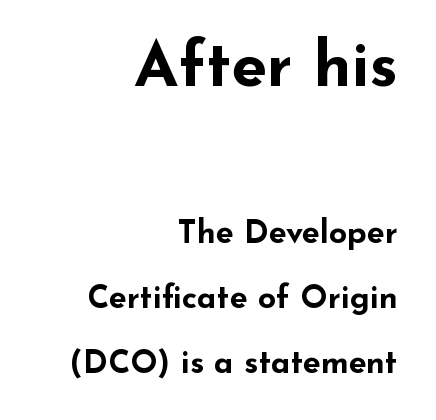
The image shows 64 px bold, wide sans-serif type, upright; set right-aligned, loose line spacing (2.03x), normal letter spacing, not underlined; the first (top) block is 2.0x larger; low stroke contrast and a small x-height.
